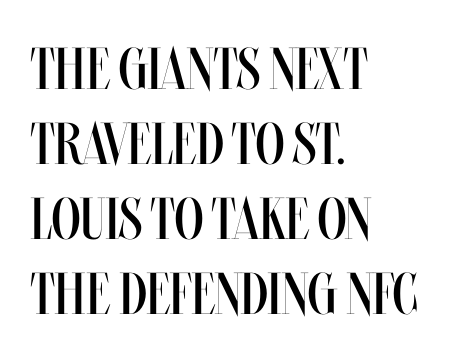
Q: Is the text bold? A: No.
Q: Is the text italic (slanted)? A: No, it is upright.
Q: Is the text underlined? A: No.
Q: How is the paragraph aligned? A: Left-aligned.
Q: Is the spacing between letters normal or unusually wide? A: Normal.
Q: Is the spacing between lines tight, normal or loose? A: Normal.
Q: Width (condensed, normal, or wide)? A: Condensed.
Q: Stroke contrast? A: Medium.
Q: x-height? A: Large.
Q: Monospaced? A: No.
